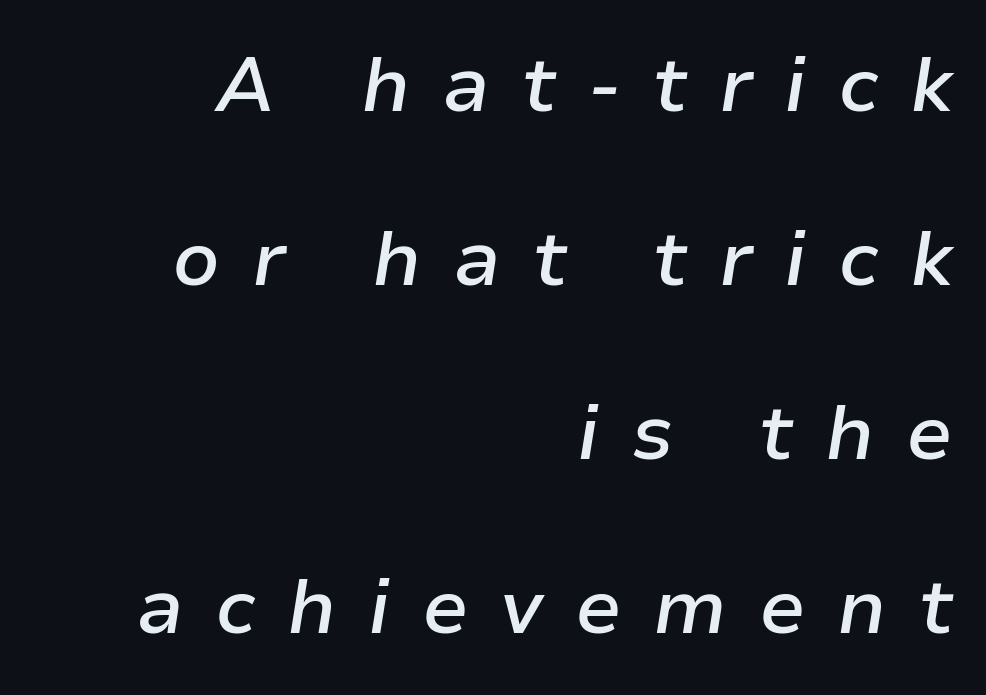
Q: Is the text bold? A: Semi-bold.
Q: Is the text italic (slanted)? A: Yes, it leans right by about 9 degrees.
Q: Is the text underlined? A: No.
Q: How is the paragraph aligned? A: Right-aligned.
Q: Is the spacing between letters normal or unusually wide? A: Unusually wide.
Q: Is the spacing between lines tight, normal or loose? A: Loose.
Q: Width (condensed, normal, or wide)? A: Normal.
Q: Stroke contrast? A: Low.
Q: x-height? A: Medium.
Q: Monospaced? A: No.
